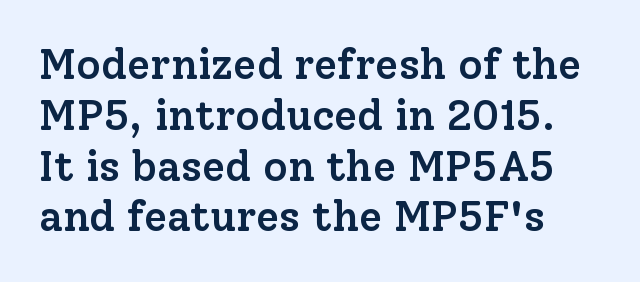
The rendering uses natural spacing where letterforms have individual widths. Is this a sans? No — the strokes have serifs. The strokes are fattened partway — semibold, not bold. You could call the tracking neutral — neither tight nor loose.
